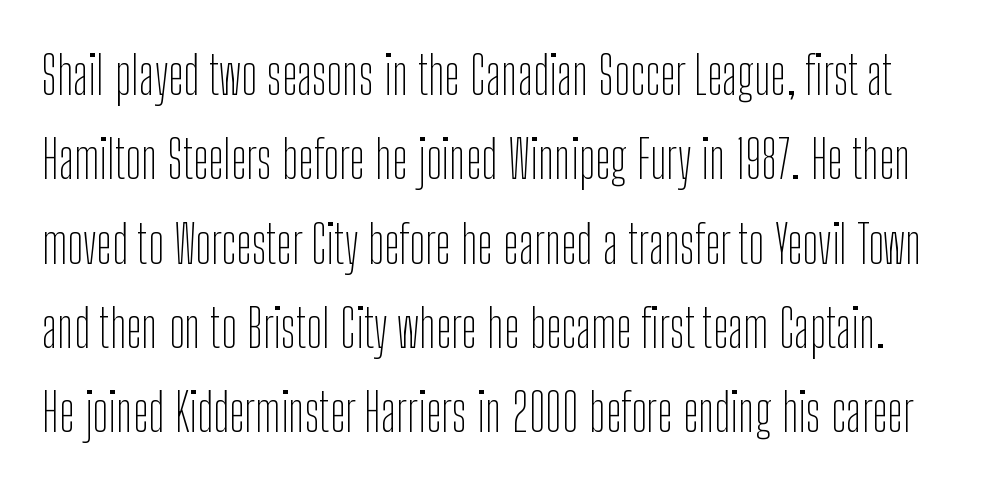
{"serif": "no", "italic": "no", "bold": "no", "weight": "thin", "width": "condensed", "stroke_contrast": "low", "x_height": "medium", "monospaced": "no", "underline": "no", "line_spacing": "normal", "line_spacing_ratio": 1.59, "letter_spacing": "normal", "letter_spacing_em": 0.0, "glyph_px": 53}
